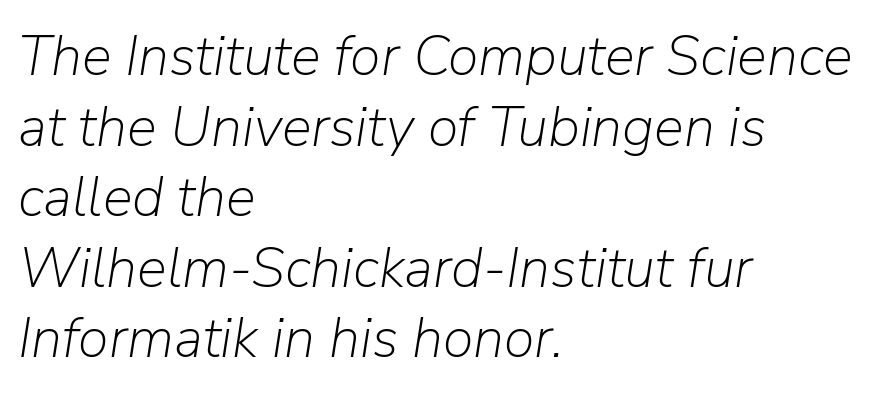
This is not heavy type; no bold has been used. The passage shown is typed in a proportional face where columns would drift. Regular leading. This rendering uses left alignment, leaving the right contour irregular. The font's italic variant was chosen for this text. A typesetter would call this zero additional tracking.
